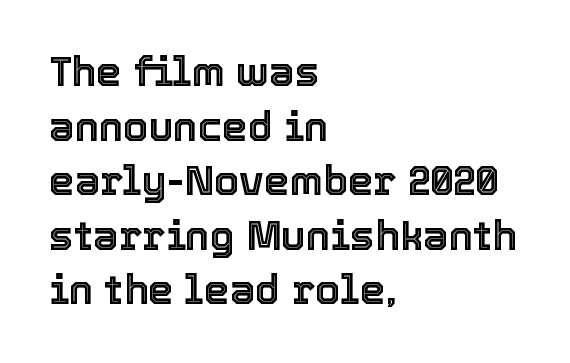
The image shows 41 px text type, upright; set left-aligned, normal line spacing (1.33x), normal letter spacing, not underlined; a medium x-height.
